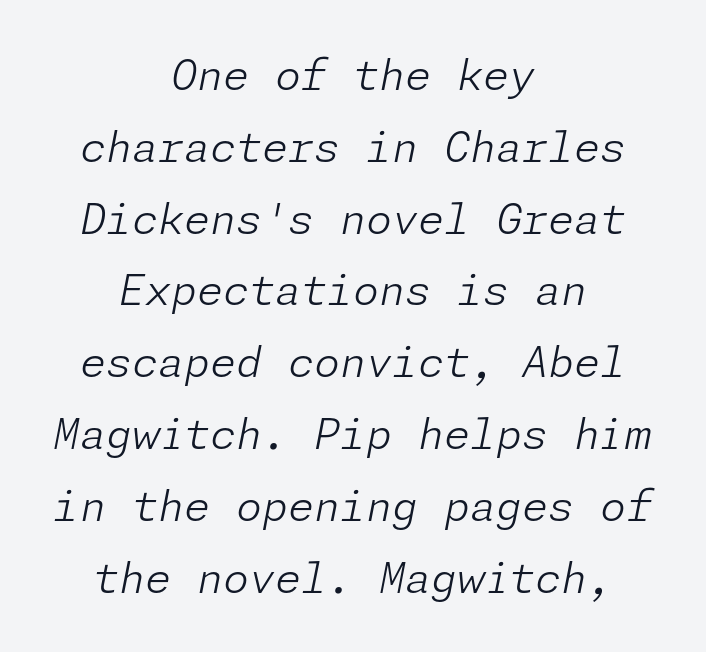
Q: Is the text bold? A: No.
Q: Is the text italic (slanted)? A: Yes, it leans right by about 11 degrees.
Q: Is the text underlined? A: No.
Q: How is the paragraph aligned? A: Centered.
Q: Is the spacing between letters normal or unusually wide? A: Normal.
Q: Width (condensed, normal, or wide)? A: Normal.
Q: Stroke contrast? A: Low.
Q: x-height? A: Medium.
